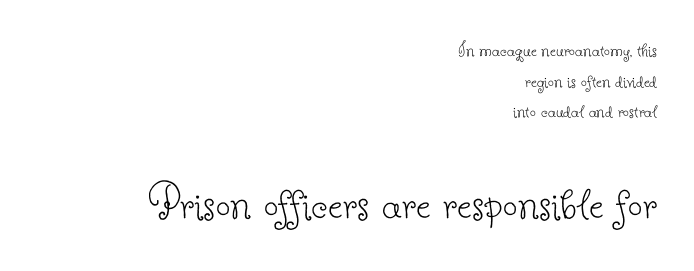
The image shows 52 px thin serif type, upright; set right-aligned, normal line spacing (1.46x), normal letter spacing, not underlined; the second (bottom) block is 2.48x larger; low stroke contrast and a small x-height.
